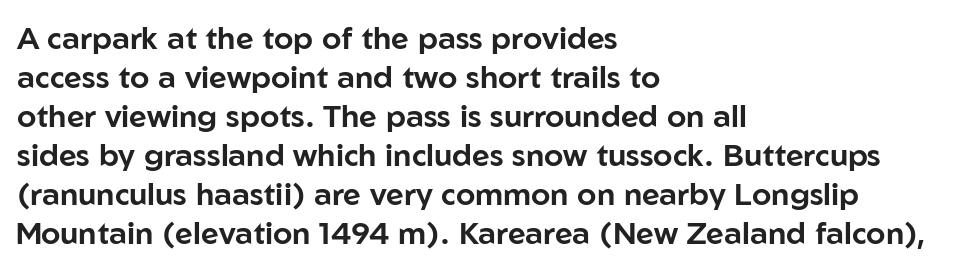
Which margin do the lines hug? The left one — the right edge is uneven. These lines are rendered in a variable-pitch font. Baseline-to-baseline distance is the conventional proportion of letter height. The passage shown is typeset with a sans-serif family. Posture: vertical.
